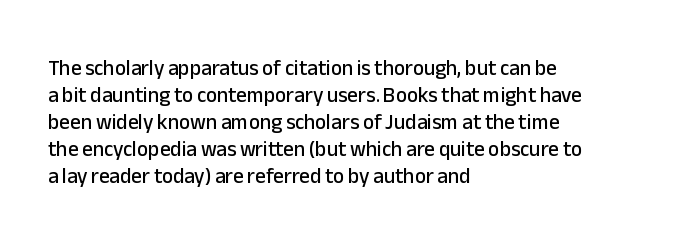
The image shows 21 px text type, upright; set left-aligned, normal line spacing (1.28x), normal letter spacing, not underlined.
